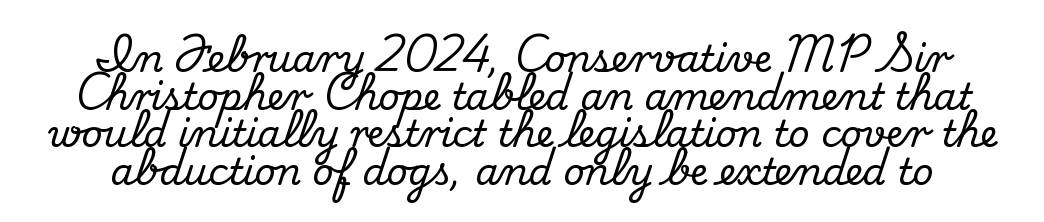
Q: Is the text italic (slanted)? A: Yes.
Q: Is the typeface a serif or a sans-serif typeface? A: Serif.
Q: Is the text underlined? A: No.
Q: Is the spacing between letters normal or unusually wide? A: Normal.
Q: Is the spacing between lines tight, normal or loose? A: Tight.
Q: Width (condensed, normal, or wide)? A: Normal.
Q: Stroke contrast? A: Medium.
Q: x-height? A: Small.
Q: Monospaced? A: No.
